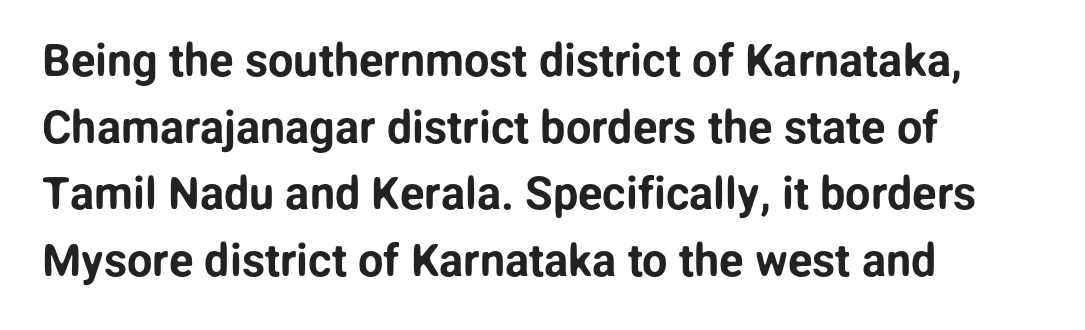
The image shows 45 px sans-serif type, upright; set left-aligned, normal line spacing (1.48x), normal letter spacing, not underlined; low stroke contrast and a medium x-height.
